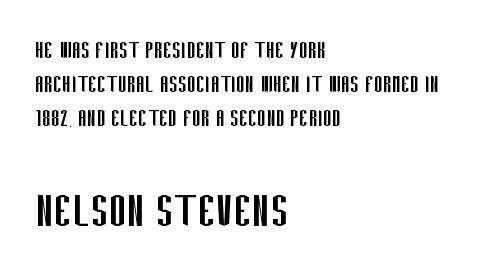
{"serif": "no", "italic": "no", "bold": "no", "weight": "regular", "width": "condensed", "stroke_contrast": "low", "x_height": "large", "monospaced": "no", "underline": "no", "align": "left", "line_spacing": "normal", "line_spacing_ratio": 1.26, "letter_spacing": "normal", "letter_spacing_em": 0.0, "larger_block": "second", "size_ratio": 2.0, "glyph_px": 54}
